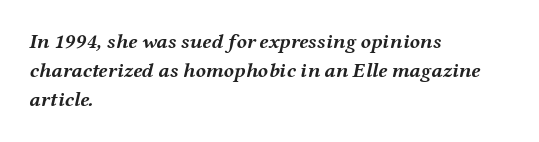
The image shows 21 px bold type, italic (leaning right); set left-aligned, normal line spacing (1.39x), normal letter spacing, not underlined.
